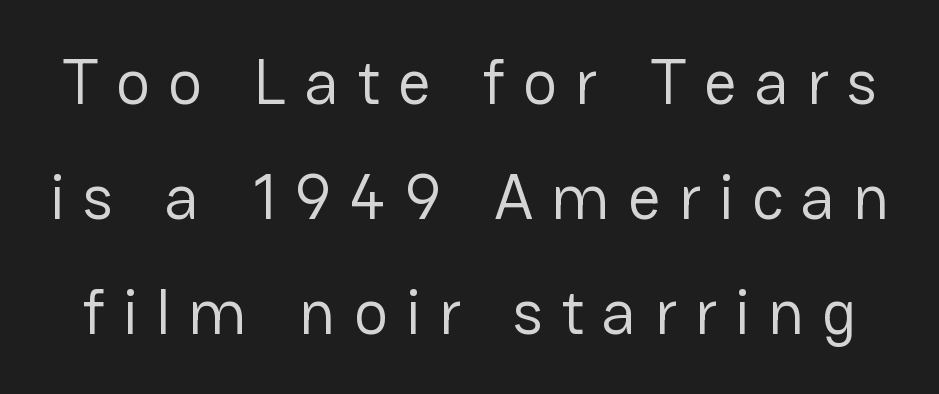
This is roman type, the default non-slanted kind. Does the type have serifs? No, each stem ends abruptly. Bare-footed words on every line. Spacing verdict: proportional, widths tailored to each character. The letterforms stand isolated, each surrounded by extra space. The passage shown is not bold in any degree.
